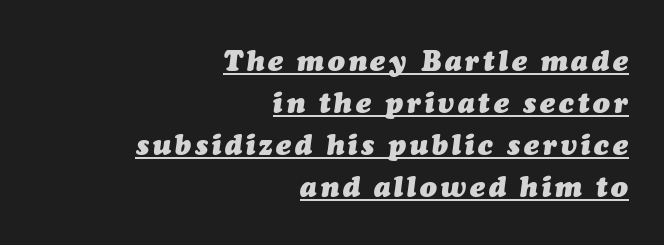
Q: Is the text bold? A: Yes.
Q: Is the text italic (slanted)? A: Yes, it leans right by about 7 degrees.
Q: Is the text underlined? A: Yes.
Q: How is the paragraph aligned? A: Right-aligned.
Q: Is the spacing between lines tight, normal or loose? A: Normal.
Q: Width (condensed, normal, or wide)? A: Normal.
Q: Stroke contrast? A: Medium.
Q: x-height? A: Medium.
Q: Monospaced? A: No.
